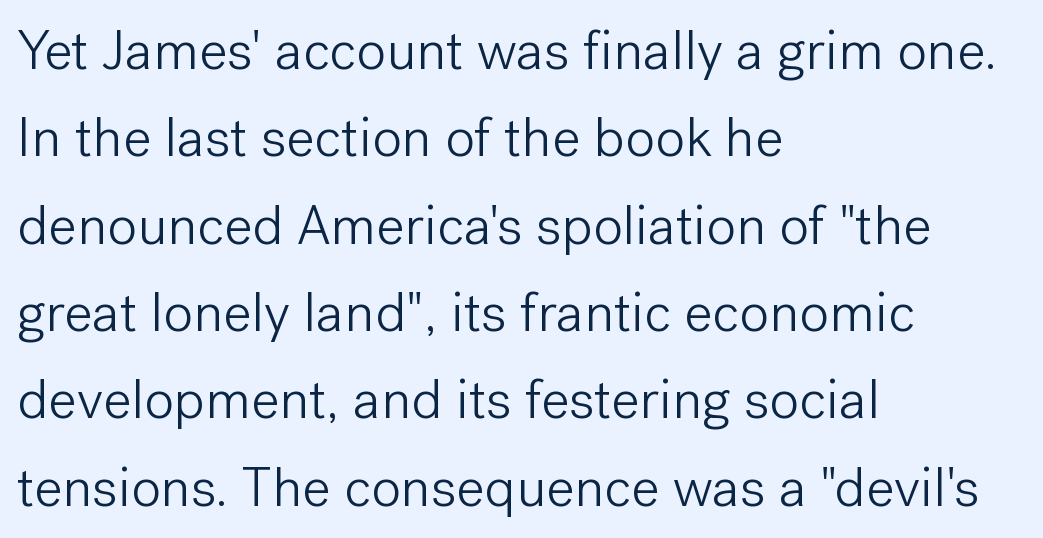
Q: Is the text bold? A: No.
Q: Is the text italic (slanted)? A: No, it is upright.
Q: Is the typeface a serif or a sans-serif typeface? A: Sans-serif.
Q: Is the text underlined? A: No.
Q: How is the paragraph aligned? A: Left-aligned.
Q: Is the spacing between letters normal or unusually wide? A: Normal.
Q: Is the spacing between lines tight, normal or loose? A: Normal.
Q: Width (condensed, normal, or wide)? A: Normal.
Q: Stroke contrast? A: Low.
Q: x-height? A: Medium.
Q: Monospaced? A: No.
